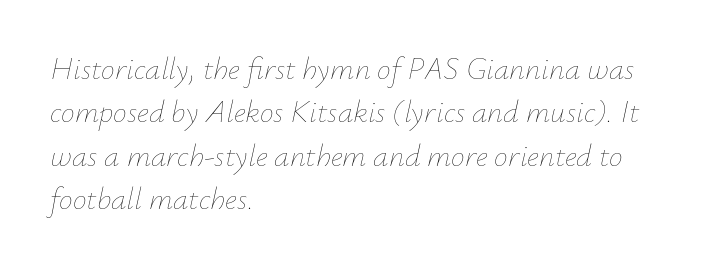
The image shows 31 px thin type, italic (leaning right); set left-aligned, normal line spacing (1.4x), normal letter spacing, not underlined; low stroke contrast and a small x-height.
